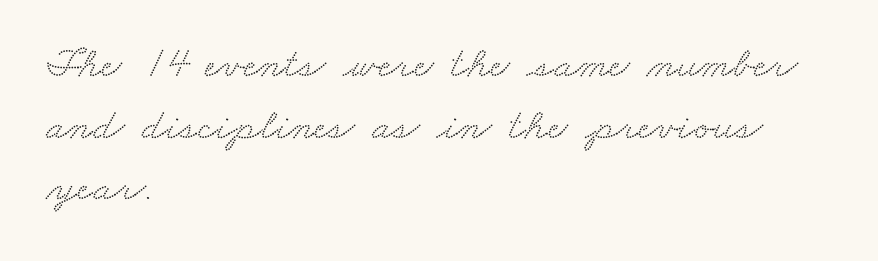
Q: Is the typeface a serif or a sans-serif typeface? A: Serif.
Q: Is the text underlined? A: No.
Q: How is the paragraph aligned? A: Left-aligned.
Q: Is the spacing between letters normal or unusually wide? A: Normal.
Q: Is the spacing between lines tight, normal or loose? A: Normal.
Q: Width (condensed, normal, or wide)? A: Wide.
Q: Stroke contrast? A: Medium.
Q: x-height? A: Small.
Q: Monospaced? A: No.
